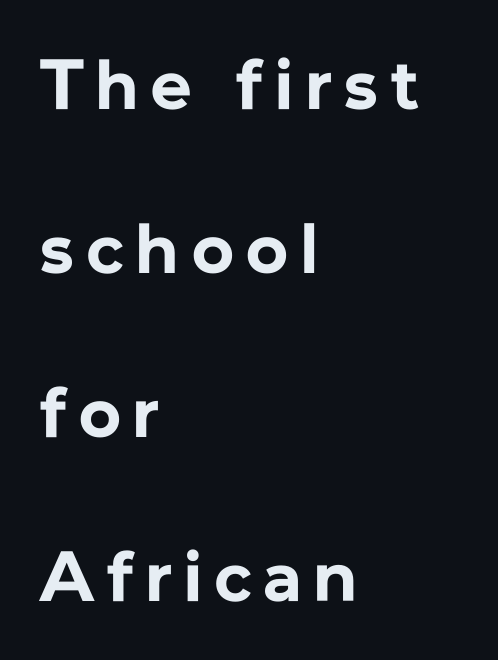
The passage shown is typeset with a sans-serif family. The line-height multiplier appears high, well above default. Rendered with straight, roman letterforms. Varying glyph widths throughout — classic text-font behaviour. Just letters on the line, the space beneath them empty. Chunky letters — that's bold for sure.
